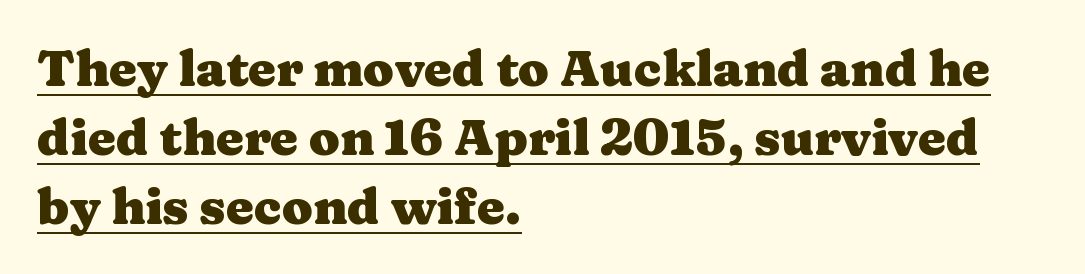
The image shows 50 px heavy, wide serif type, upright; set left-aligned, normal line spacing (1.38x), normal letter spacing, underlined; medium stroke contrast and a medium x-height.
